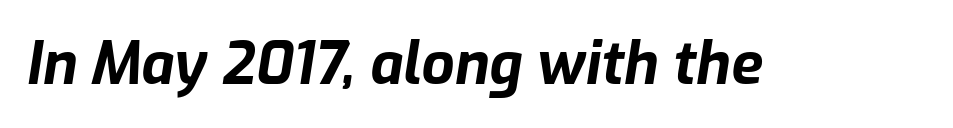
Q: Is the text bold? A: Yes.
Q: Is the text italic (slanted)? A: Yes, it leans right by about 9 degrees.
Q: Is the text underlined? A: No.
Q: Is the spacing between letters normal or unusually wide? A: Normal.
Q: Width (condensed, normal, or wide)? A: Normal.
Q: Stroke contrast? A: Low.
Q: x-height? A: Medium.
Q: Monospaced? A: No.
